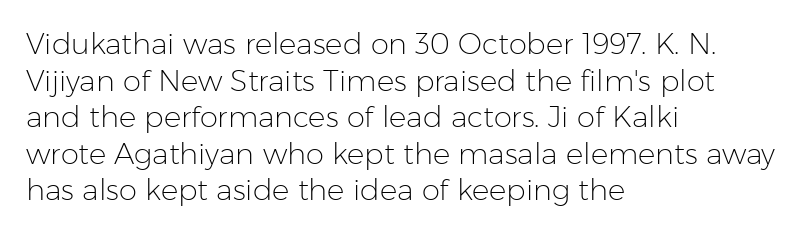
The image shows 29 px light sans-serif type, upright; set left-aligned, normal line spacing (1.26x), normal letter spacing, not underlined; low stroke contrast and a medium x-height.
